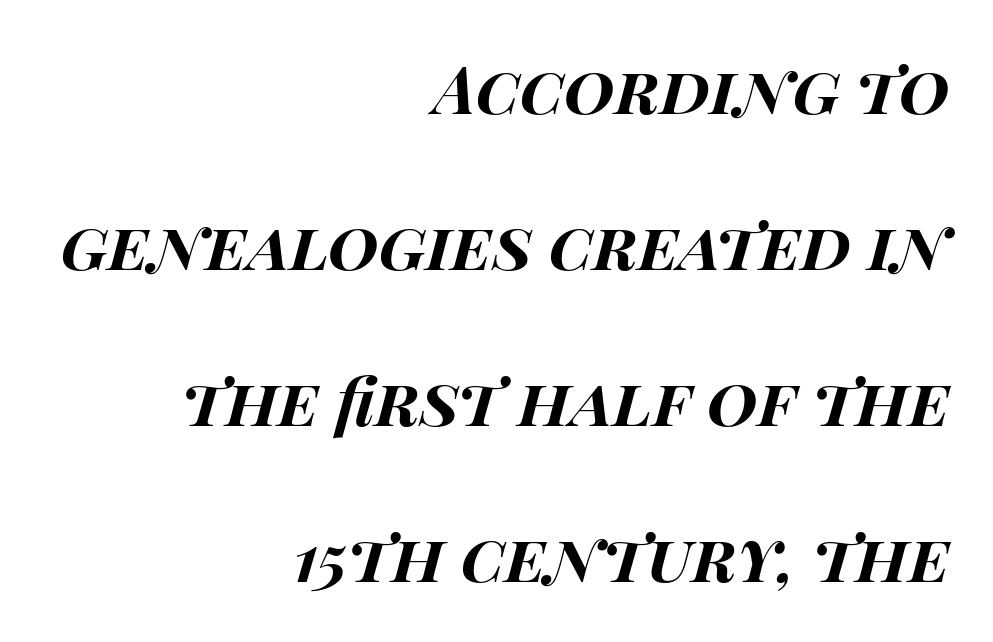
Q: Is the text bold? A: Yes.
Q: Is the text italic (slanted)? A: Yes, it leans right by about 14 degrees.
Q: Is the text underlined? A: No.
Q: How is the paragraph aligned? A: Right-aligned.
Q: Is the spacing between letters normal or unusually wide? A: Normal.
Q: Is the spacing between lines tight, normal or loose? A: Loose.
Q: Width (condensed, normal, or wide)? A: Wide.
Q: Stroke contrast? A: High.
Q: x-height? A: Large.
Q: Monospaced? A: No.
